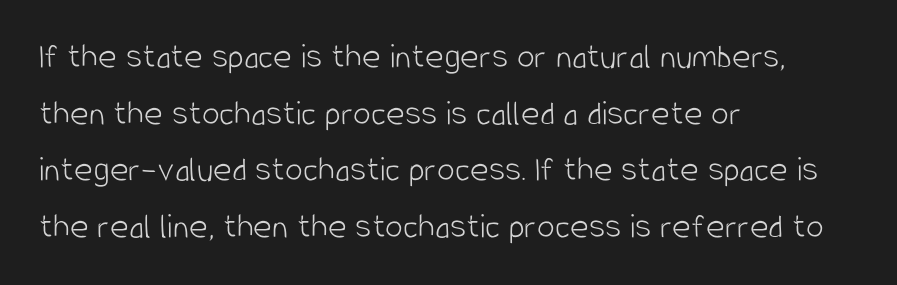
This sample has the flowing, uneven cadence of proportional lettering. Check where the strokes stop: nothing finishes them off — pure sans. Where is the straight margin? On the left. Summary of weight: not heavy and not bold. The passage shown has conventional tracking throughout. The zone under the glyphs is completely vacant.
